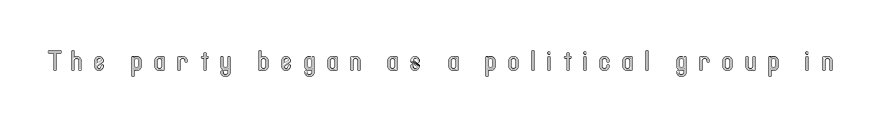
Unmarked baselines from the first word to the last. Display-style spreading of the glyphs; the letterfit is very open. Is there any slant? The stems are plumb.
